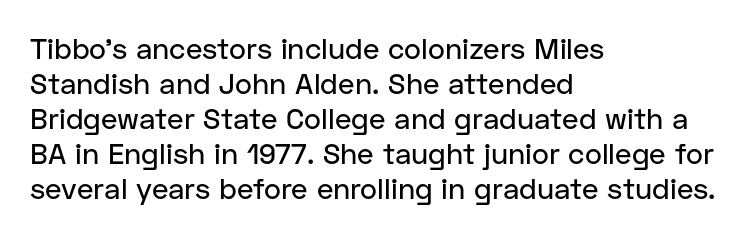
Q: Is the text italic (slanted)? A: No, it is upright.
Q: Is the typeface a serif or a sans-serif typeface? A: Sans-serif.
Q: Is the text underlined? A: No.
Q: How is the paragraph aligned? A: Left-aligned.
Q: Is the spacing between letters normal or unusually wide? A: Normal.
Q: Width (condensed, normal, or wide)? A: Normal.
Q: Stroke contrast? A: Low.
Q: x-height? A: Medium.
Q: Monospaced? A: No.
